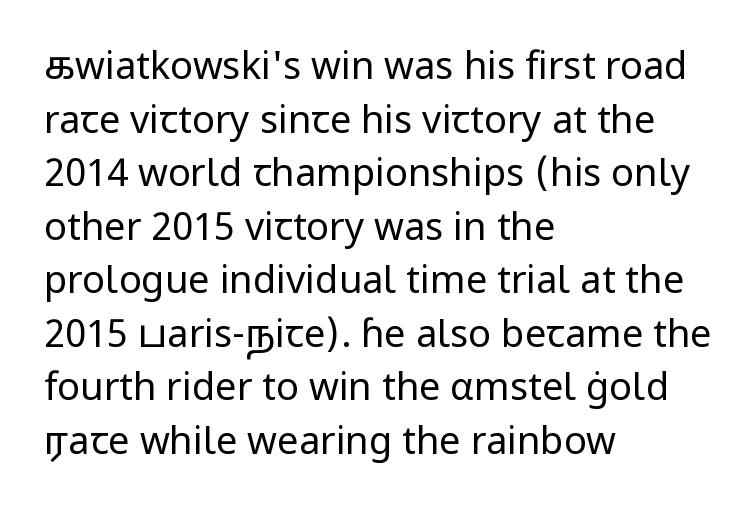
Q: Is the text bold? A: No.
Q: Is the text italic (slanted)? A: No, it is upright.
Q: Is the typeface a serif or a sans-serif typeface? A: Sans-serif.
Q: Is the text underlined? A: No.
Q: How is the paragraph aligned? A: Left-aligned.
Q: Is the spacing between letters normal or unusually wide? A: Normal.
Q: Is the spacing between lines tight, normal or loose? A: Normal.
Q: Width (condensed, normal, or wide)? A: Normal.
Q: Stroke contrast? A: Low.
Q: x-height? A: Medium.
Q: Monospaced? A: No.
